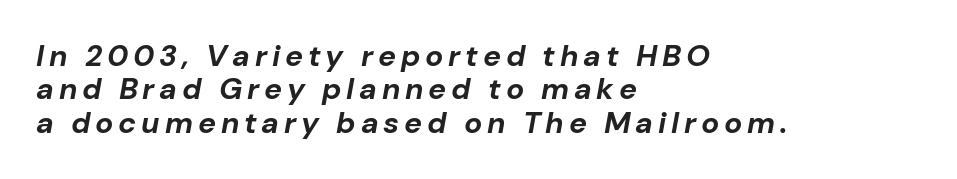
{"italic": "yes", "lean": "right", "slant_degrees": 10, "bold": "yes", "weight": "bold", "width": "normal", "stroke_contrast": "low", "x_height": "medium", "monospaced": "no", "underline": "no", "align": "left", "line_spacing": "tight", "line_spacing_ratio": 1.11, "glyph_px": 30}
